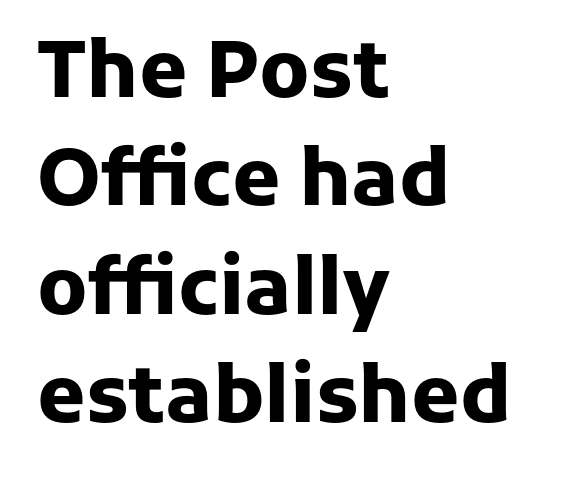
{"serif": "no", "italic": "no", "bold": "yes", "weight": "heavy", "width": "normal", "stroke_contrast": "low", "x_height": "medium", "monospaced": "no", "underline": "no", "align": "left", "line_spacing": "normal", "line_spacing_ratio": 1.39, "letter_spacing": "normal", "letter_spacing_em": 0.0, "glyph_px": 78}
